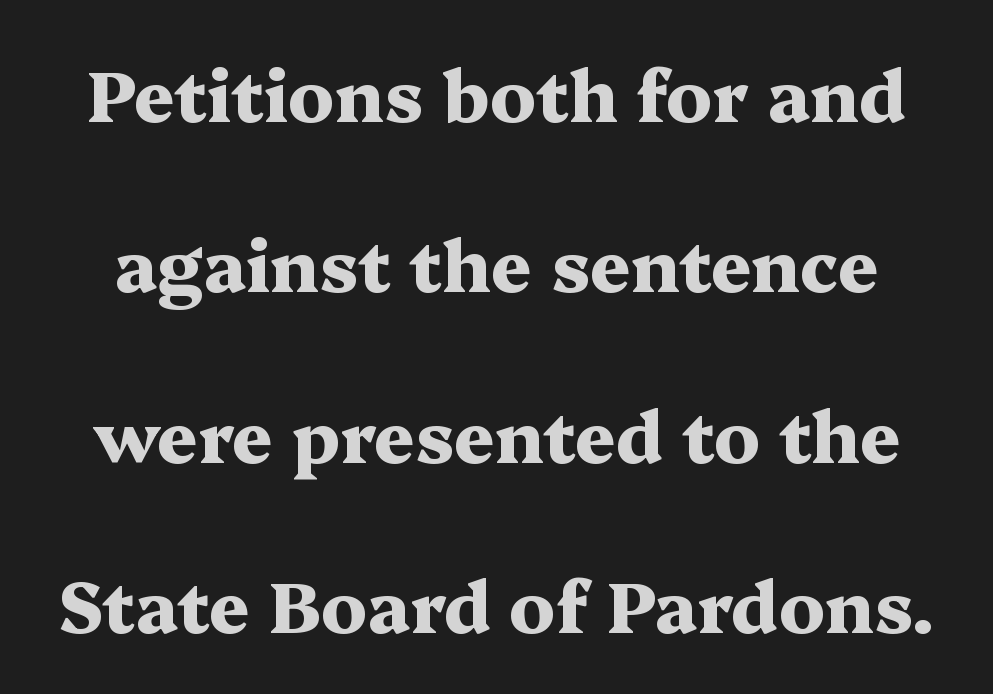
The image shows 71 px heavy, wide serif type, upright; set loose line spacing (2.4x), normal letter spacing, not underlined; medium stroke contrast and a medium x-height.
